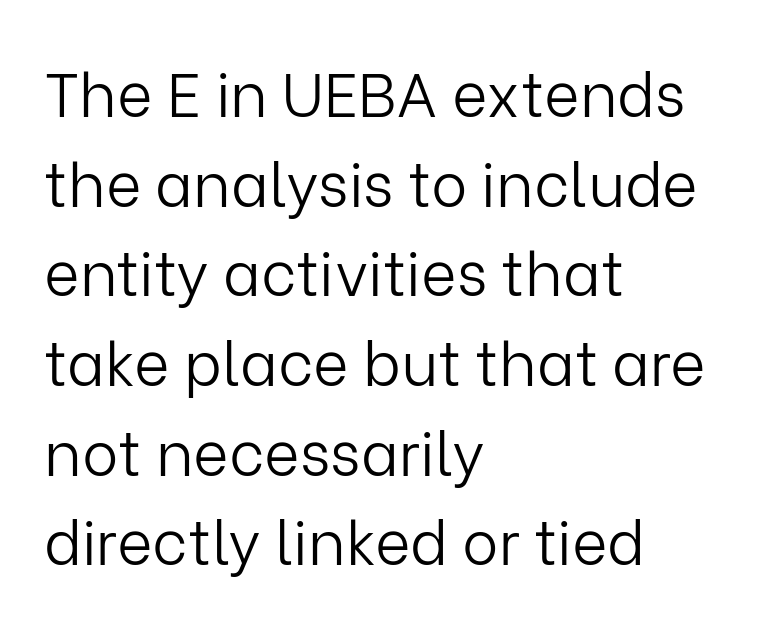
The image shows 61 px light sans-serif type, upright; set left-aligned, normal line spacing (1.47x), normal letter spacing, not underlined; low stroke contrast and a medium x-height.
